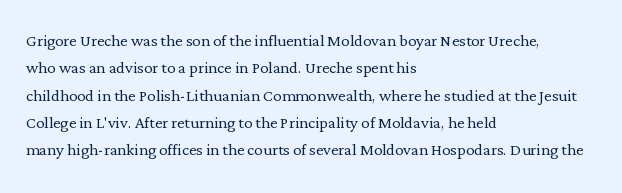
{"italic": "no", "bold": "no", "underline": "no", "align": "left", "line_spacing": "normal", "line_spacing_ratio": 1.3, "letter_spacing": "normal", "letter_spacing_em": 0.0, "glyph_px": 21}
